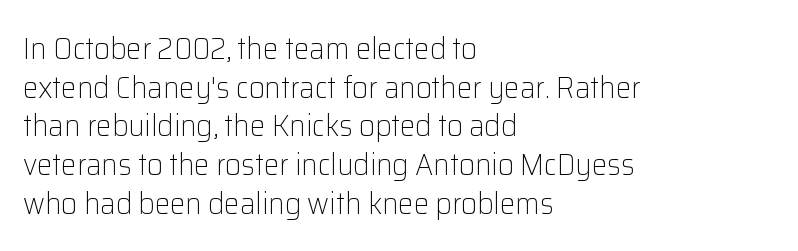
{"serif": "no", "italic": "no", "bold": "no", "weight": "light", "width": "normal", "stroke_contrast": "low", "x_height": "medium", "monospaced": "no", "underline": "no", "align": "left", "line_spacing": "normal", "line_spacing_ratio": 1.25, "letter_spacing": "normal", "letter_spacing_em": 0.0, "glyph_px": 31}
